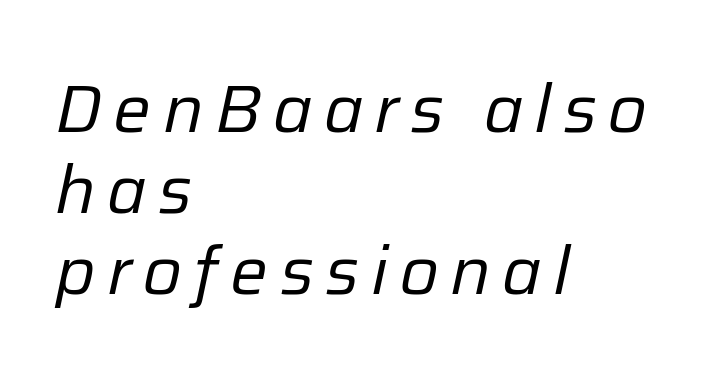
Rendered with sloped, italic letterforms. The typesetting does not lean heavy: it is not bold. This rendering features lettering with no underline. Note the varied advance widths — an 'i' is clearly narrower than an 'm'. Each line starts at the same left margin while the right side varies.
